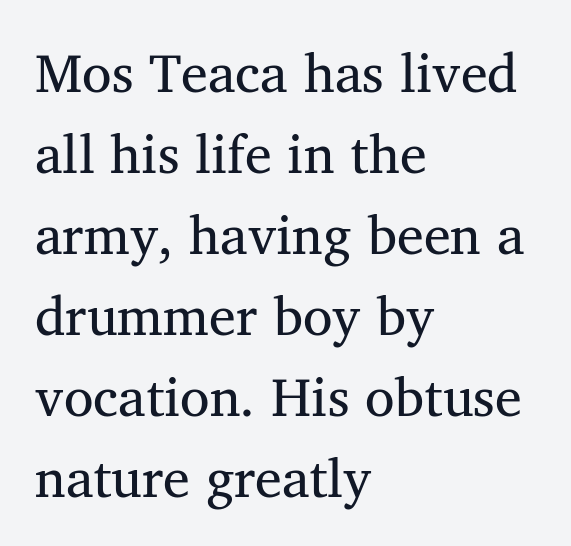
{"serif": "yes", "bold": "no", "weight": "regular", "width": "normal", "stroke_contrast": "medium", "x_height": "medium", "monospaced": "no", "underline": "no", "align": "left", "line_spacing": "normal", "line_spacing_ratio": 1.5, "letter_spacing": "normal", "letter_spacing_em": 0.0, "glyph_px": 54}
